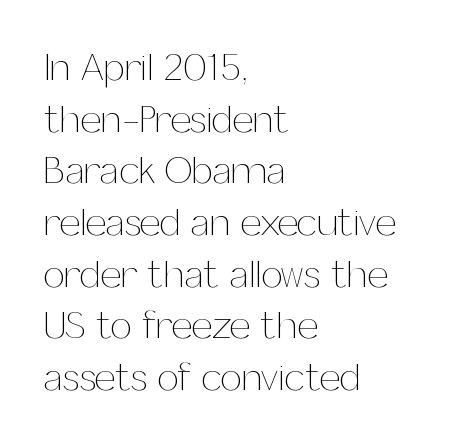
The image shows 38 px thin type, upright; set left-aligned, normal line spacing (1.36x), normal letter spacing, not underlined; medium stroke contrast and a medium x-height.
